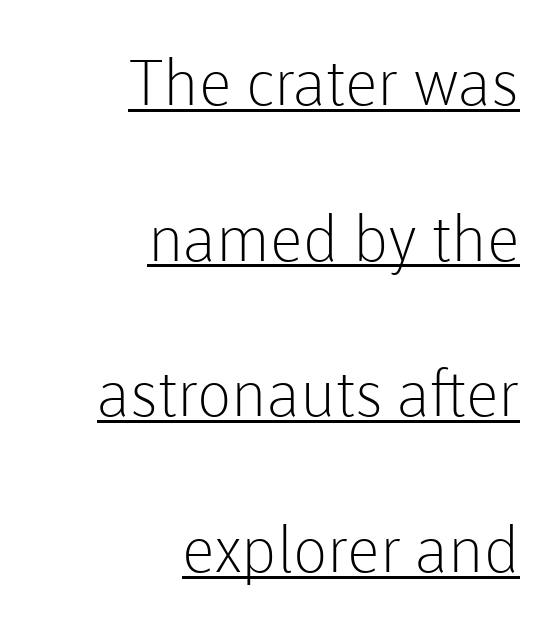
The lettering is marked with a stroke running underneath it. The paragraph shown leans on its right margin. Spacing verdict: proportional, widths tailored to each character. It's the straight-up-and-down kind of type. Standard letterfit; no display-style spreading of the glyphs. The passage shown is typeset with a sans-serif family.
